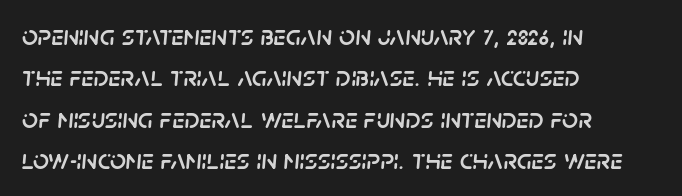
The face used here has a pronounced slope to its letters. The letterforms sit shoulder to shoulder at normal distance. The foot of each line stays bare and open. Looks like regular typesetting: each glyph gets only the width it needs. Leading: standard.
